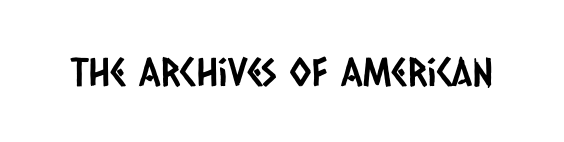
Q: Is the typeface a serif or a sans-serif typeface? A: Sans-serif.
Q: Is the text underlined? A: No.
Q: Is the spacing between letters normal or unusually wide? A: Normal.
Q: Width (condensed, normal, or wide)? A: Condensed.
Q: Stroke contrast? A: Low.
Q: x-height? A: Large.
Q: Monospaced? A: No.
